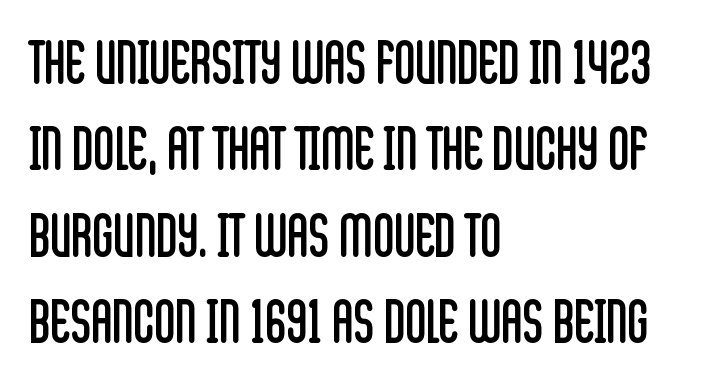
The image shows 58 px regular-weight, condensed sans-serif type, upright; set left-aligned, normal line spacing (1.49x), normal letter spacing, not underlined; low stroke contrast and a large x-height.
